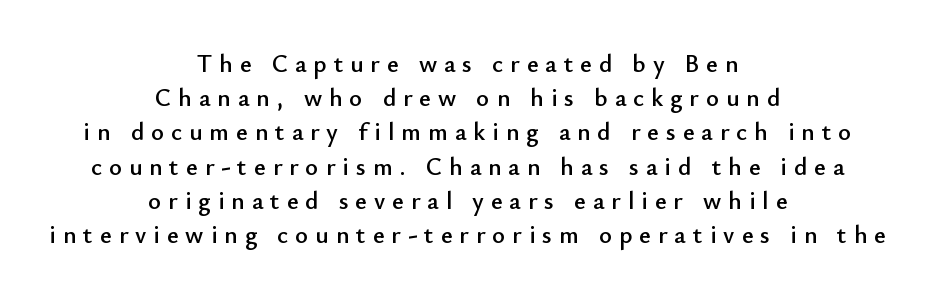
{"italic": "no", "underline": "no", "align": "center", "line_spacing": "normal", "line_spacing_ratio": 1.37, "letter_spacing": "wide", "letter_spacing_em": 0.28, "glyph_px": 25}
